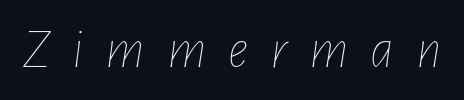
A typesetter would call this heavily tracked-out type. A typesetter would call this proportional, since set widths differ per character. It's the slanting kind of type. Weight: not bold — regular or lighter. Clear beneath every line of the passage.
